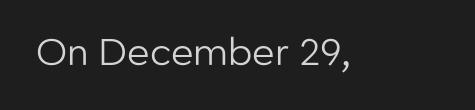
Weight: not bold — regular or lighter. Here the designer chose a conventional face with non-uniform glyph widths. The passage shown is typeset with a sans-serif family. The glyphs are unaccompanied by any horizontal stroke below them. The typography opts for an upright posture over an oblique one. Honestly, the letter spacing is just normal — you wouldn't notice it.
